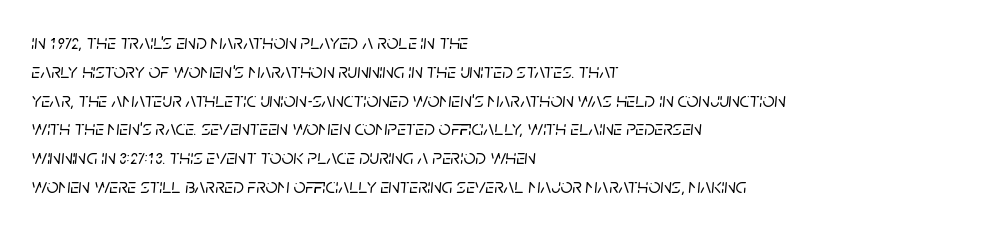
The strip under each line holds only bare page. Designer's note — italics engaged. The leading is moderate, giving the passage an even texture. Each word holds together tightly as a unit, with standard inter-letter gaps.
